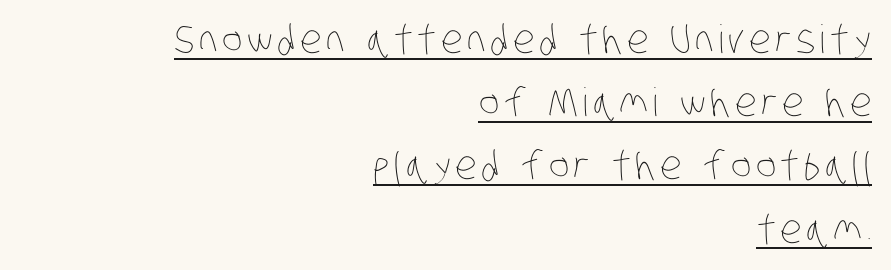
This sample has the flowing, uneven cadence of proportional lettering. This rendering features underlined lettering. A flush-right, rag-left setting is used for this passage. Baseline-to-baseline distance is the conventional proportion of letter height. No extra ink here — the face is not bold.
